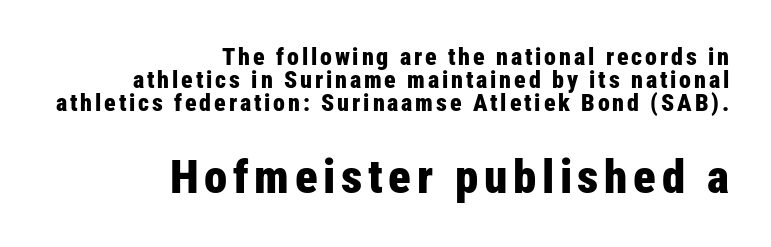
{"serif": "no", "italic": "no", "bold": "yes", "weight": "bold", "width": "condensed", "stroke_contrast": "low", "x_height": "medium", "monospaced": "no", "underline": "no", "align": "right", "line_spacing": "tight", "line_spacing_ratio": 0.96, "larger_block": "second", "size_ratio": 1.96, "glyph_px": 47}
